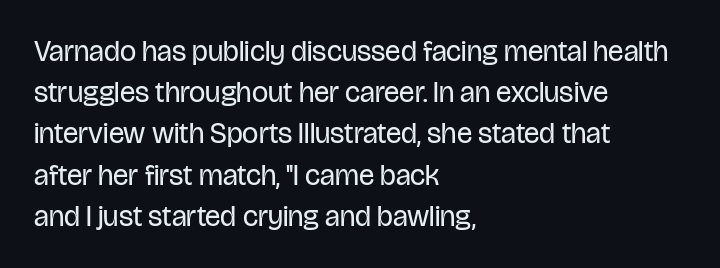
{"serif": "no", "italic": "no", "bold": "no", "weight": "regular", "width": "condensed", "stroke_contrast": "low", "x_height": "large", "monospaced": "no", "underline": "no", "align": "left", "line_spacing": "normal", "line_spacing_ratio": 1.42, "letter_spacing": "normal", "letter_spacing_em": 0.0, "glyph_px": 29}
